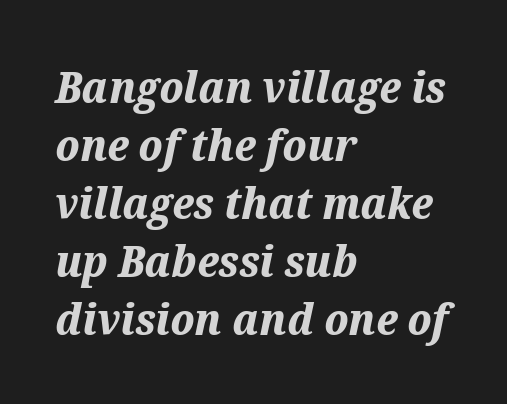
Caption: multi-line text, flush left, ragged right. Evenly set lines give the paragraph a standard silhouette. Posture: slanted. These lines carry a lot of weight — the face is fully bold. Is this a fixed-width face? No — the glyphs have proportional, varying widths. Here the glyphs are tracked normally, forming tight word shapes.
